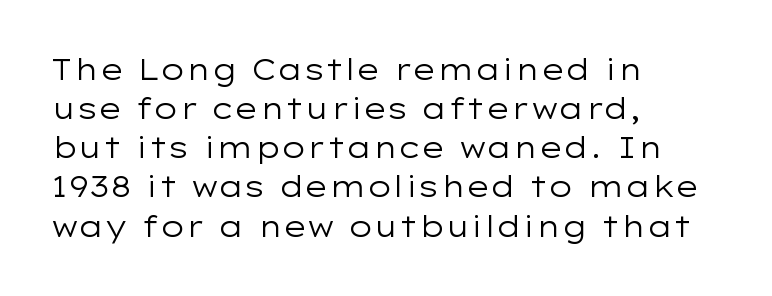
Notice how the passage keeps a crisp vertical edge on the left only. Is there much room between lines? A standard amount, neither cramped nor airy. Here the glyphs are tracked normally, forming tight word shapes. Weight: in the light-to-regular range. Character widths vary here, with narrow letters taking less room than wide ones.
